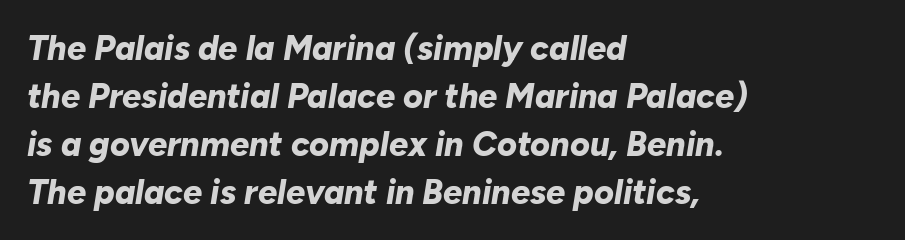
Visually the block forms a straight wall on the left and a jagged coastline on the right. Does the weight exceed regular? Yes, all the way to bold. Observe the ordinary spacing: letters are neighbours, not strangers. The lines sit at an ordinary, default distance from one another. Think of a printed novel: that variable character pitch is what you see here.
